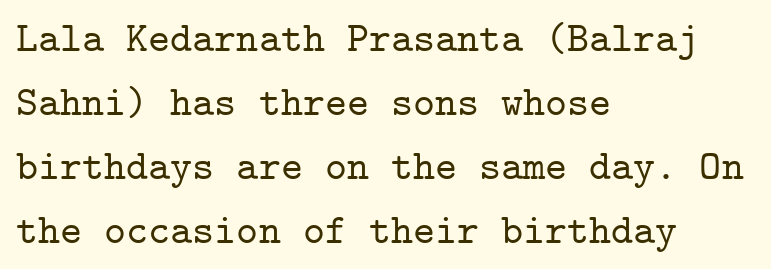
The image shows 42 px serif type, upright, monospaced; set left-aligned, normal line spacing (1.52x), normal letter spacing, not underlined; low stroke contrast and a medium x-height.
